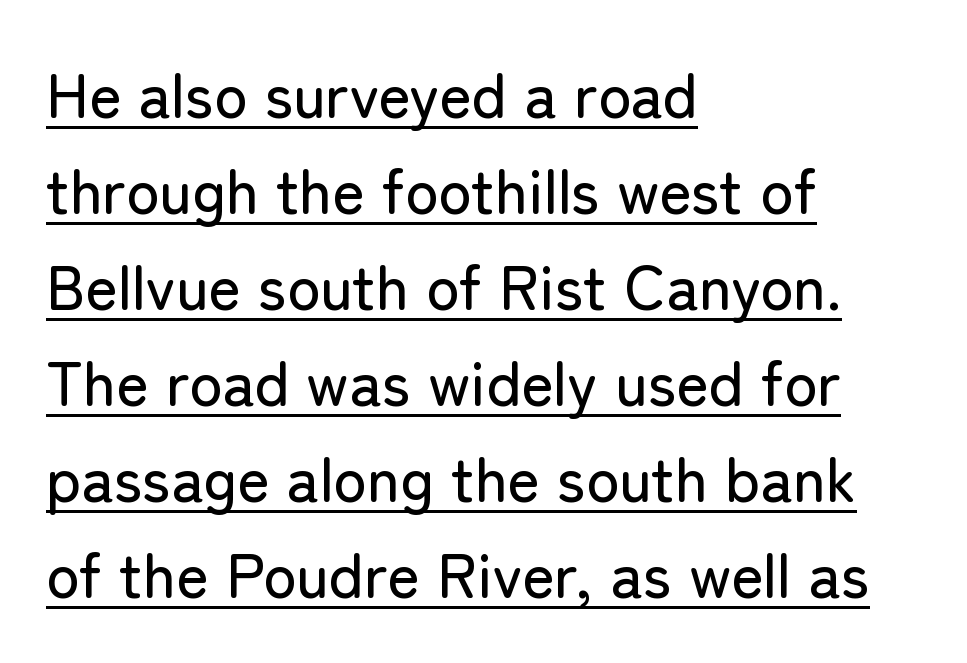
The image shows 62 px sans-serif type, upright; set left-aligned, normal line spacing (1.55x), normal letter spacing, underlined; low stroke contrast and a medium x-height.
